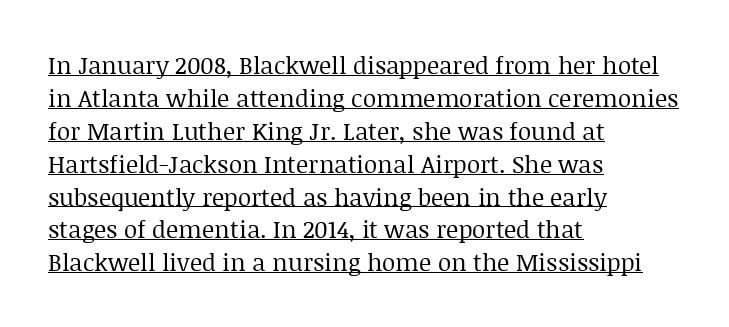
Emphasis is given by a line drawn under the lettering. The passage shown has conventional tracking throughout. The text block is weighted toward the left margin, trailing off unevenly rightward. The letters look calm and open, with moderate or lighter stems. Each new line begins a customary step beneath the previous one. Italic: no, the glyphs are upright roman.
